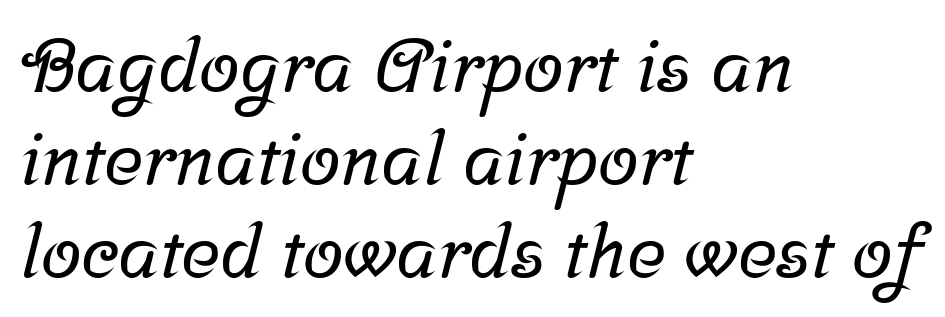
Q: Is the text underlined? A: No.
Q: How is the paragraph aligned? A: Left-aligned.
Q: Is the spacing between letters normal or unusually wide? A: Normal.
Q: Is the spacing between lines tight, normal or loose? A: Normal.
Q: Width (condensed, normal, or wide)? A: Normal.
Q: Stroke contrast? A: Low.
Q: x-height? A: Medium.
Q: Monospaced? A: No.
